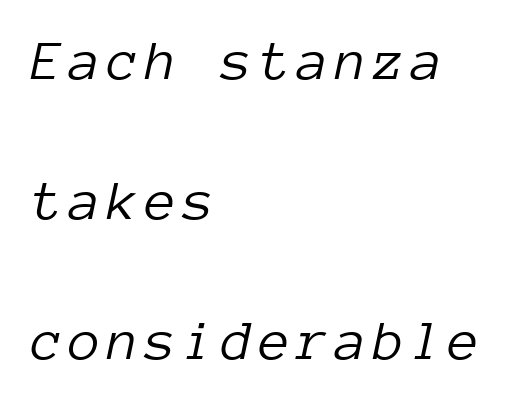
Compared with typical paragraphs, the rows here are farther apart. Heaviness? Minimal to ordinary, like unemphasized prose. Bare-footed words on every line. The face used here is monospaced, like something from a code editor. There's an unmistakable incline to the writing here.
